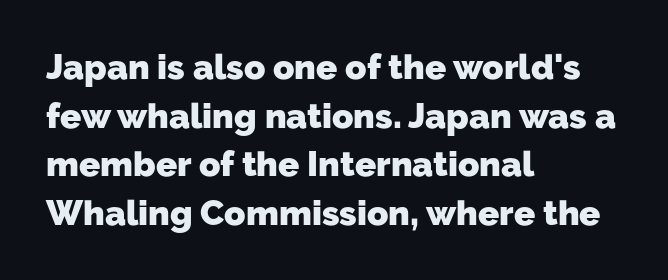
The image shows 35 px heavy sans-serif type; set left-aligned, normal line spacing (1.39x), normal letter spacing, not underlined; low stroke contrast and a medium x-height.
